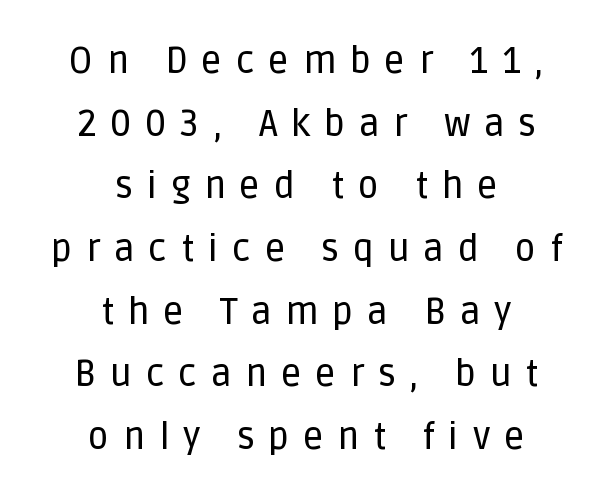
Short note: letters widely spaced. The compositor balanced each line on the midline. Each letter keeps its own natural width here, so spacing adapts to shape. Letters rest on an invisible, unmarked baseline.
